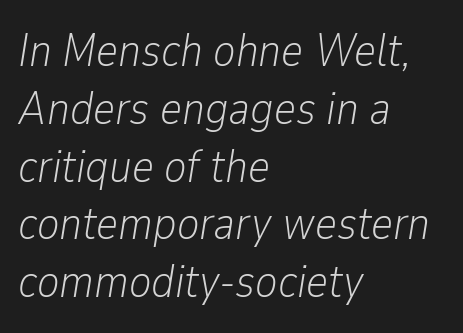
{"italic": "yes", "lean": "right", "slant_degrees": 9, "bold": "no", "weight": "light", "width": "condensed", "stroke_contrast": "low", "x_height": "medium", "monospaced": "no", "underline": "no", "align": "left", "line_spacing_ratio": 1.23, "letter_spacing": "normal", "letter_spacing_em": 0.0, "glyph_px": 47}
